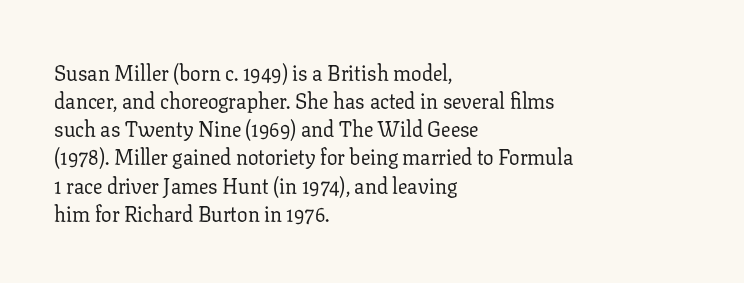
{"italic": "no", "bold": "no", "underline": "no", "align": "left", "line_spacing": "normal", "line_spacing_ratio": 1.34, "letter_spacing": "normal", "letter_spacing_em": 0.0, "glyph_px": 21}
